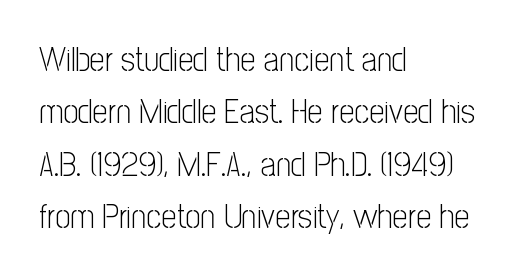
The font family rendered here belongs to the sans-serif group. Quick note: underline off. Regular leading. The face looks like a standard text weight, possibly lighter. Ascenders rise straight up at ninety degrees. Line beginnings align vertically; line endings do not.
